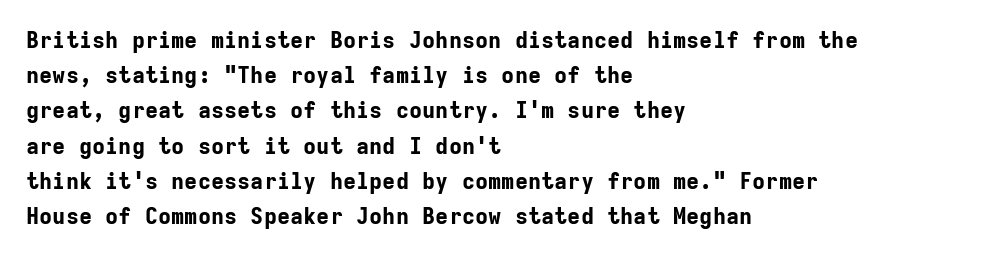
{"italic": "no", "bold": "yes", "underline": "no", "align": "left", "line_spacing": "normal", "line_spacing_ratio": 1.6, "letter_spacing": "normal", "letter_spacing_em": 0.0, "glyph_px": 22}
